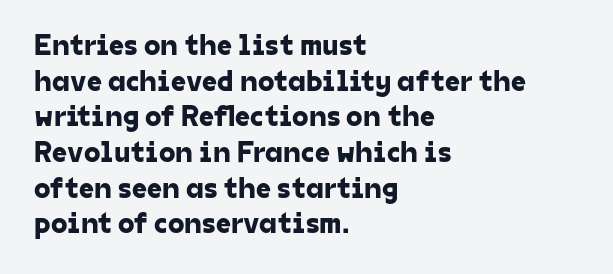
Q: Is the typeface a serif or a sans-serif typeface? A: Sans-serif.
Q: Is the text underlined? A: No.
Q: How is the paragraph aligned? A: Left-aligned.
Q: Is the spacing between letters normal or unusually wide? A: Normal.
Q: Width (condensed, normal, or wide)? A: Normal.
Q: Stroke contrast? A: Low.
Q: x-height? A: Medium.
Q: Monospaced? A: No.
